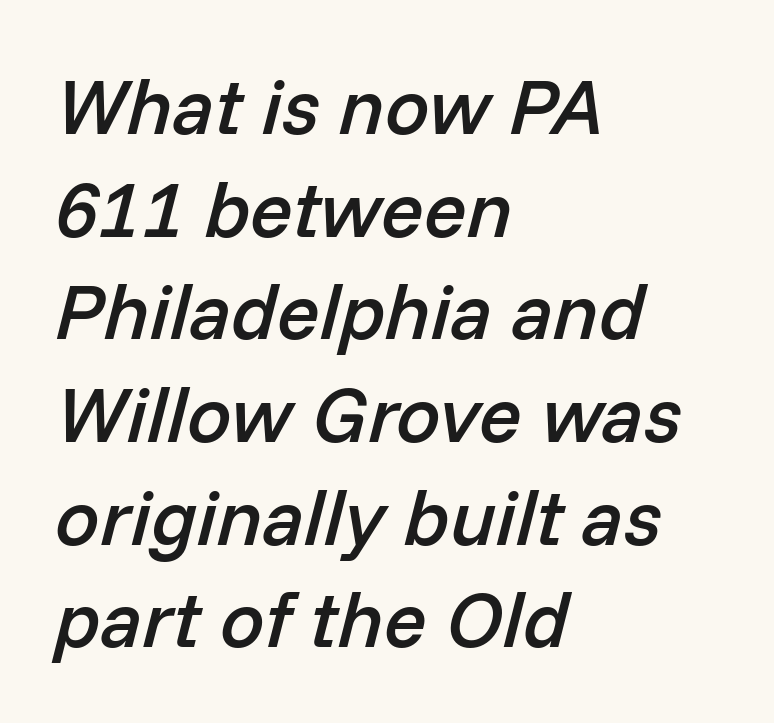
The image shows 79 px semibold type, italic (leaning right); set left-aligned, normal line spacing (1.3x), normal letter spacing, not underlined; low stroke contrast and a medium x-height.
